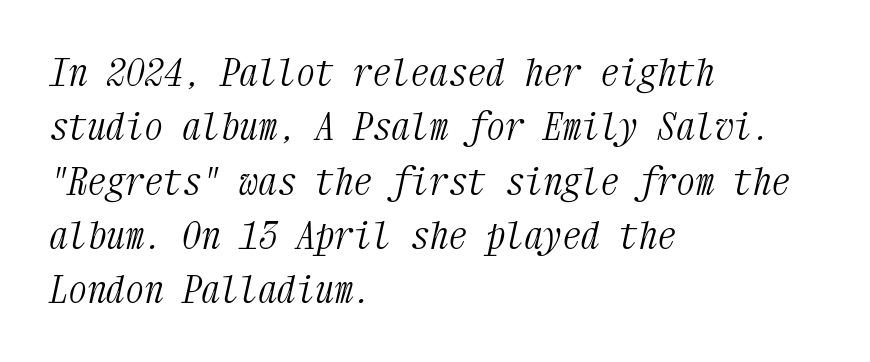
Observe the lean: these are italic letterforms. The letters carry serifs — small finishing strokes at the ends of their stems. Caption: multi-line text, flush left, ragged right. In terms of leading, this rendering sits right in the middle. This rendering leaves character spacing at its baseline value. Every character here occupies the same horizontal width, giving the sample a typewriter-like rhythm.
